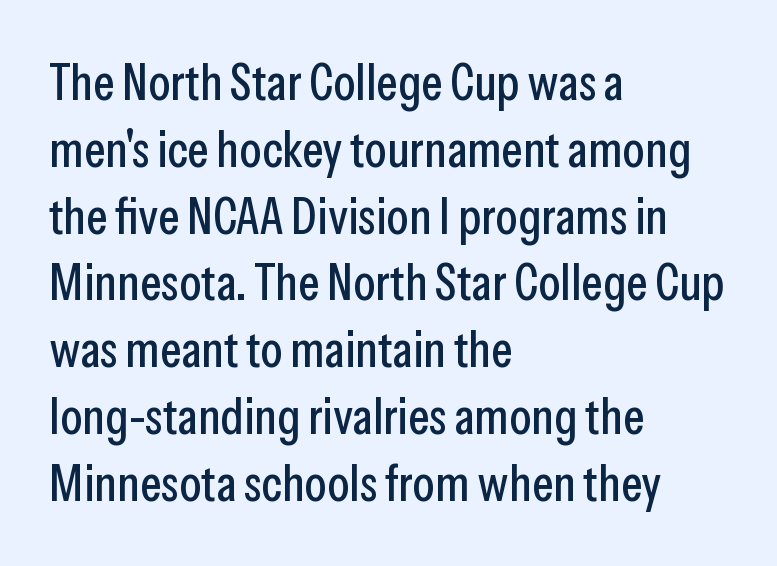
Look at the bottom of the vertical strokes: they stop flat, with no serifs. Rows of type keep a routine distance in the vertical direction. Bare-footed words on every line. In terms of posture, this sample is upright.
